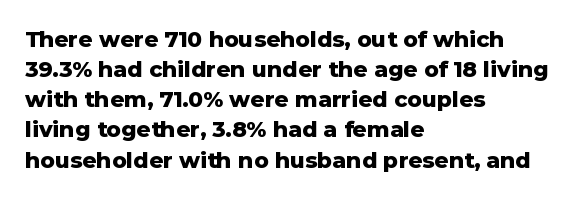
The image shows 22 px bold type, upright; set left-aligned, normal line spacing (1.37x), normal letter spacing, not underlined.
